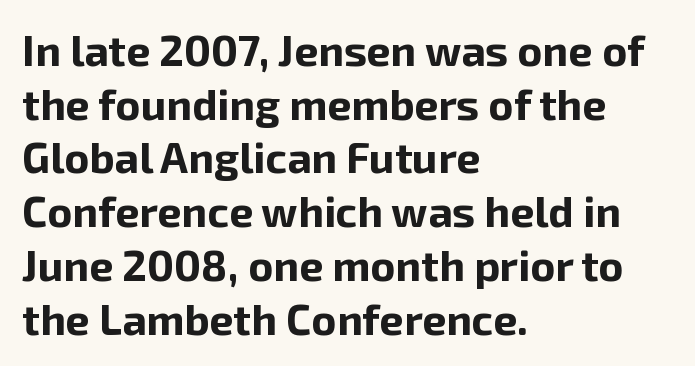
{"serif": "no", "italic": "no", "bold": "yes", "weight": "bold", "width": "normal", "stroke_contrast": "low", "x_height": "medium", "monospaced": "no", "underline": "no", "align": "left", "line_spacing": "normal", "line_spacing_ratio": 1.25, "letter_spacing": "normal", "letter_spacing_em": 0.0, "glyph_px": 43}
